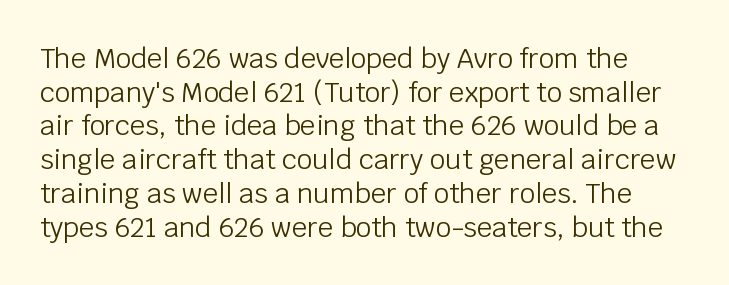
The image shows 27 px text type, upright; set normal line spacing (1.25x), normal letter spacing, not underlined.
